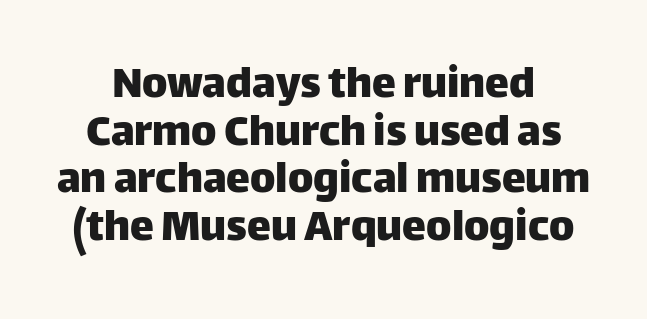
{"serif": "no", "italic": "no", "width": "normal", "stroke_contrast": "low", "x_height": "large", "monospaced": "no", "underline": "no", "line_spacing": "tight", "line_spacing_ratio": 0.99, "letter_spacing": "normal", "letter_spacing_em": 0.0, "glyph_px": 48}
